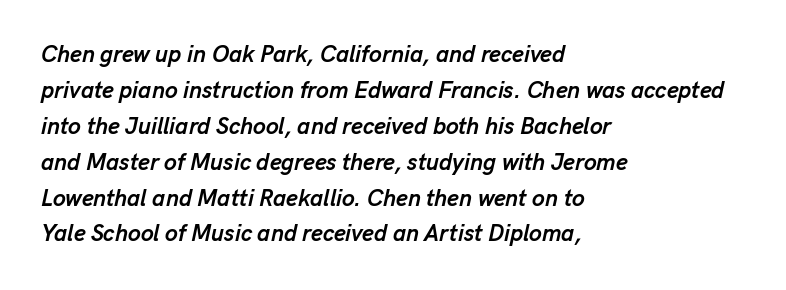
{"italic": "yes", "lean": "right", "slant_degrees": 13, "bold": "yes", "underline": "no", "align": "left", "line_spacing": "normal", "line_spacing_ratio": 1.56, "letter_spacing": "normal", "letter_spacing_em": 0.0, "glyph_px": 23}
